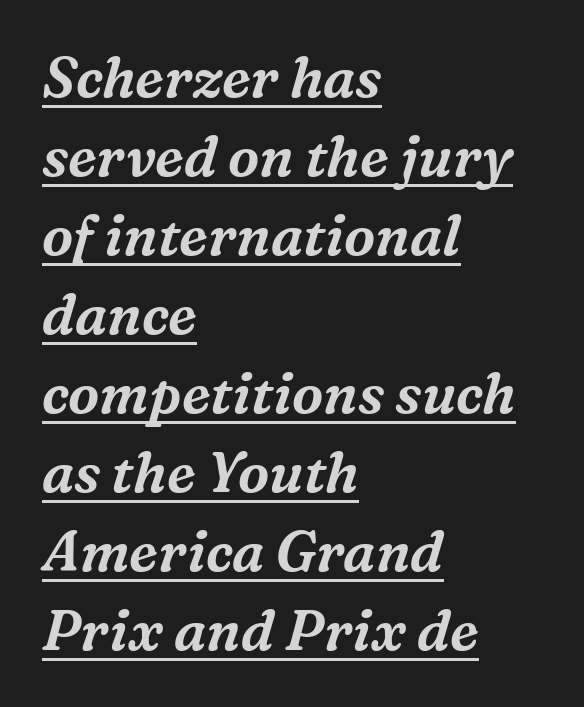
{"serif": "yes", "italic": "yes", "lean": "right", "slant_degrees": 16, "width": "normal", "stroke_contrast": "medium", "x_height": "medium", "monospaced": "no", "underline": "yes", "align": "left", "line_spacing": "normal", "line_spacing_ratio": 1.41, "letter_spacing": "normal", "letter_spacing_em": 0.0, "glyph_px": 56}
